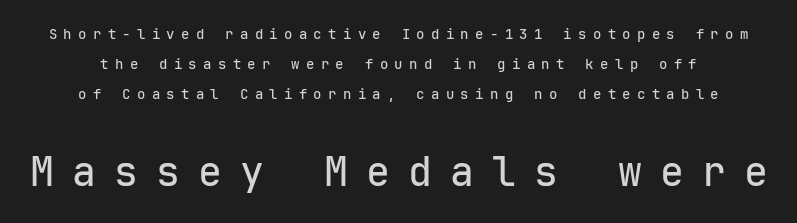
Glance below the letters and you will spot only blank space. Each letter, wide or thin by design, is forced into the same width here. Glyph-to-glyph distance is far greater than everyday printed text. Look at the bottom of the vertical strokes: they stop flat, with no serifs. Which chunk is bigger? The second one — the bottom block dwarfs the top.
